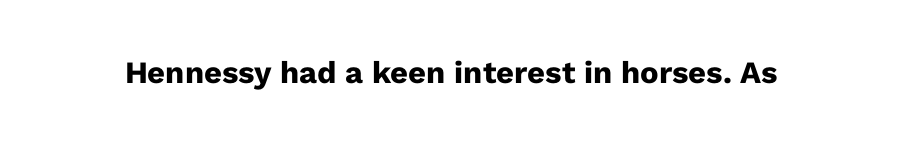
{"serif": "no", "italic": "no", "bold": "yes", "weight": "heavy", "width": "normal", "stroke_contrast": "low", "x_height": "medium", "monospaced": "no", "underline": "no", "letter_spacing": "normal", "letter_spacing_em": 0.0, "glyph_px": 31}
